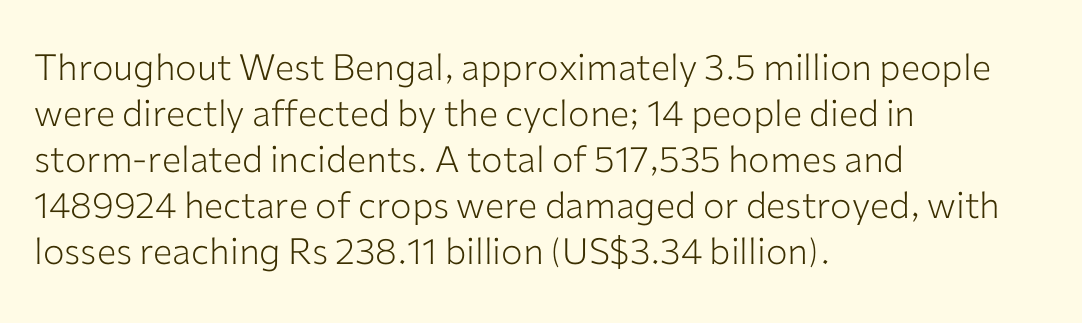
{"serif": "no", "italic": "no", "bold": "no", "weight": "light", "width": "normal", "stroke_contrast": "low", "x_height": "medium", "monospaced": "no", "underline": "no", "align": "left", "line_spacing": "normal", "line_spacing_ratio": 1.28, "letter_spacing": "normal", "letter_spacing_em": 0.0, "glyph_px": 36}
